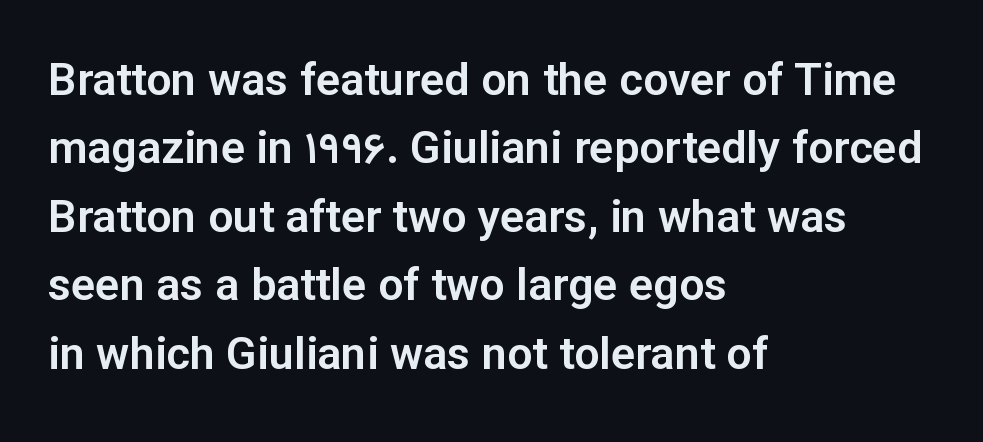
The image shows 45 px sans-serif type, upright; set left-aligned, normal line spacing (1.52x), normal letter spacing, not underlined; low stroke contrast and a medium x-height.
